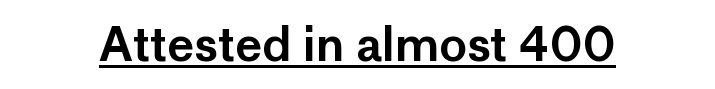
Unlike italic type, these characters show no tilt at all. The face used here appears with an underline applied. Words appear dense and cohesive because spacing is normal. Font category for this specimen: sans-serif.
